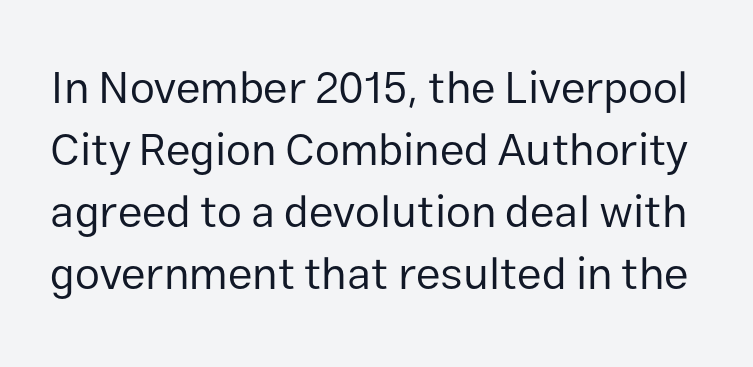
The image shows 45 px regular-weight sans-serif type, upright; set normal line spacing (1.38x), normal letter spacing, not underlined; low stroke contrast and a medium x-height.
